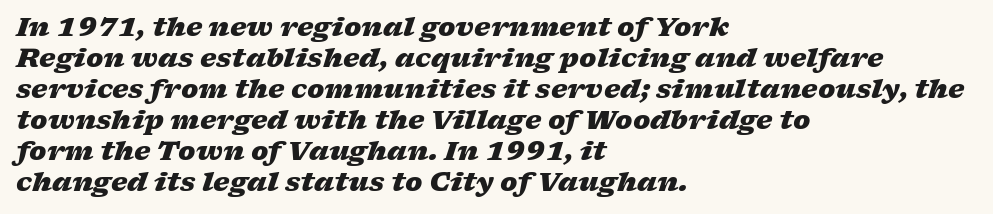
{"italic": "yes", "lean": "right", "slant_degrees": 17, "bold": "yes", "underline": "no", "align": "left", "line_spacing_ratio": 1.19, "letter_spacing": "normal", "letter_spacing_em": 0.0, "glyph_px": 26}
